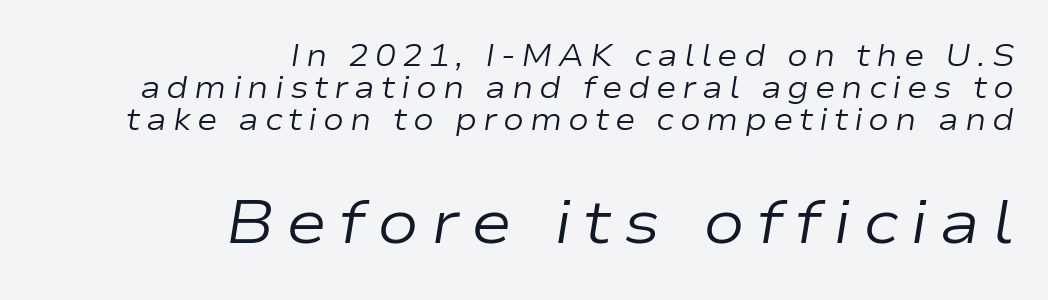
{"italic": "yes", "lean": "right", "slant_degrees": 9, "bold": "no", "weight": "regular", "width": "wide", "stroke_contrast": "low", "x_height": "medium", "monospaced": "no", "underline": "no", "align": "right", "line_spacing": "tight", "line_spacing_ratio": 1.04, "larger_block": "second", "size_ratio": 2.0, "glyph_px": 62}
